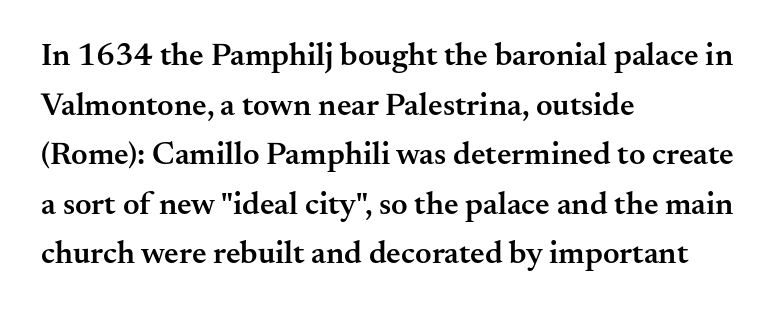
The image shows 32 px semibold serif type, upright; set left-aligned, normal line spacing (1.55x), normal letter spacing, not underlined; medium stroke contrast and a small x-height.
